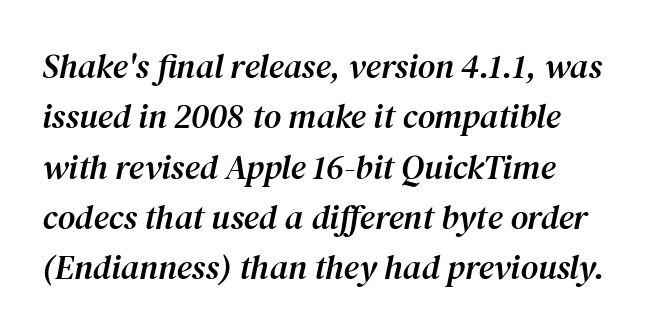
Characters are canted at an angle relative to the baseline's perpendicular. Compared with typical paragraphs, the rows here are spaced about the same. The letters advance in unequal steps, a hallmark of proportional type. In terms of letterspacing, this is plain default setting. Nobody drew a line under any word here.
